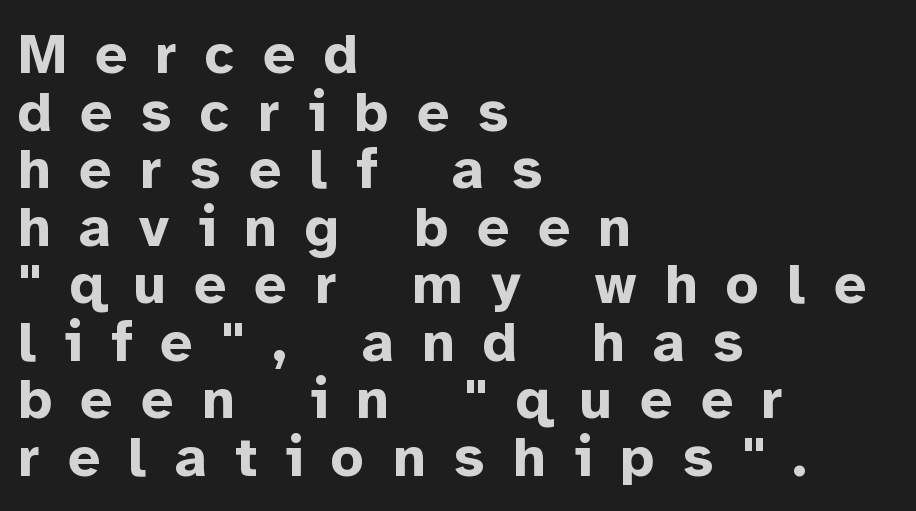
The image shows 57 px bold sans-serif type, upright; set left-aligned, tight line spacing (1.01x), unusually wide letter spacing (+0.5 em), not underlined; low stroke contrast and a medium x-height.
